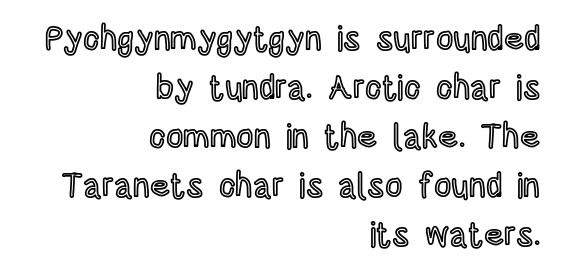
The letters advance in unequal steps, a hallmark of proportional type. Regular leading. The paragraph shown leans on its right margin. The typography opts for an upright posture over an oblique one.
